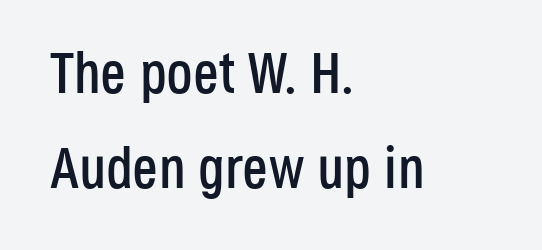
Q: Is the text italic (slanted)? A: No, it is upright.
Q: Is the typeface a serif or a sans-serif typeface? A: Sans-serif.
Q: Is the text underlined? A: No.
Q: How is the paragraph aligned? A: Left-aligned.
Q: Is the spacing between letters normal or unusually wide? A: Normal.
Q: Is the spacing between lines tight, normal or loose? A: Normal.
Q: Width (condensed, normal, or wide)? A: Condensed.
Q: Stroke contrast? A: Low.
Q: x-height? A: Large.
Q: Monospaced? A: No.
